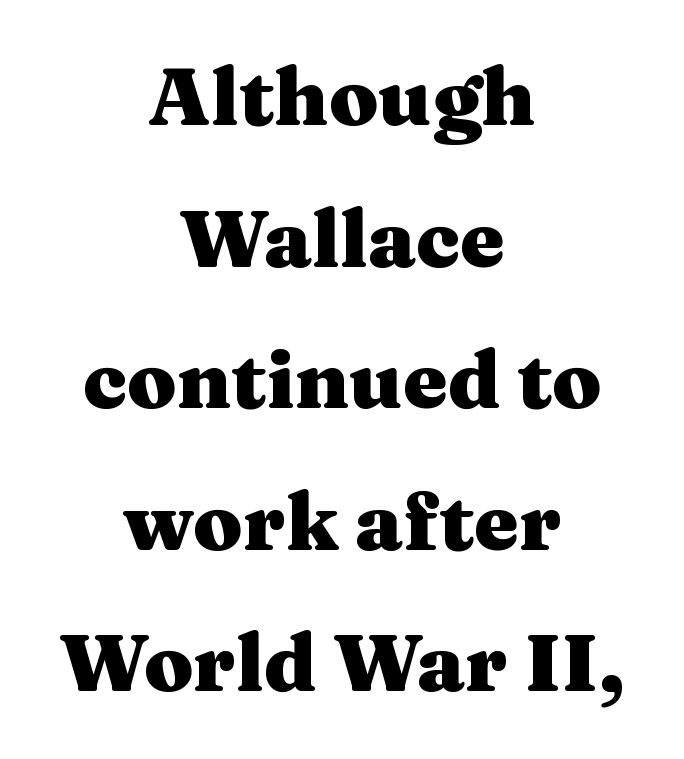
{"serif": "yes", "italic": "no", "bold": "yes", "weight": "heavy", "width": "wide", "stroke_contrast": "medium", "x_height": "medium", "monospaced": "no", "underline": "no", "align": "center", "line_spacing_ratio": 1.77, "letter_spacing": "normal", "letter_spacing_em": 0.0, "glyph_px": 80}
